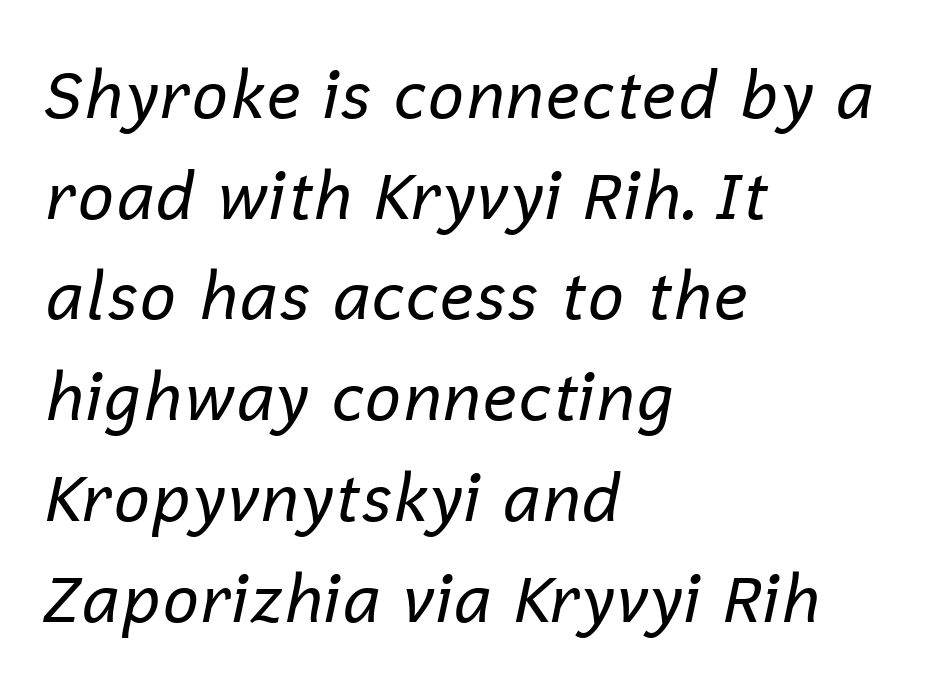
Letters have the restrained weight of plain body copy at most. Where is the straight margin? On the left. Honestly, there is no underline to notice here at all. Italic? Definitely — the glyphs are oblique. Reading down the column, the eye jumps a familiar distance to each next line.
